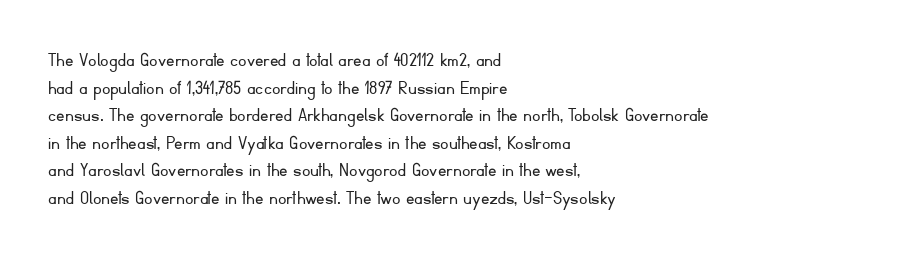
The image shows 21 px text type, upright; set left-aligned, normal line spacing (1.31x), normal letter spacing, not underlined.
